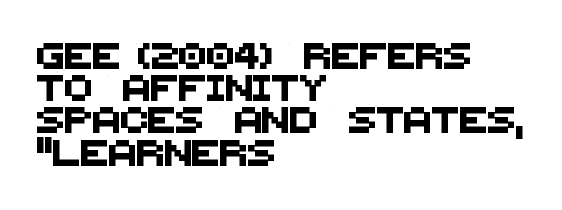
The image shows 26 px text type; set left-aligned, line spacing 1.24x, normal letter spacing, not underlined.
